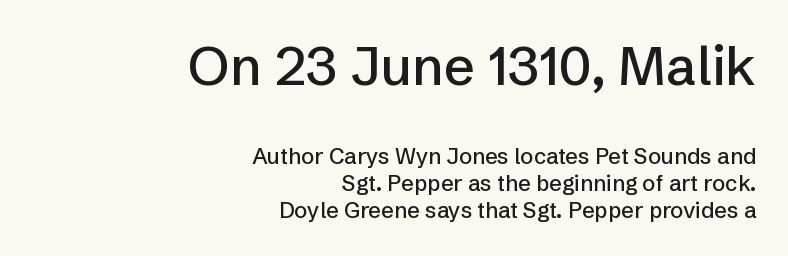
Q: Is the text italic (slanted)? A: No, it is upright.
Q: Is the typeface a serif or a sans-serif typeface? A: Sans-serif.
Q: Is the text underlined? A: No.
Q: How is the paragraph aligned? A: Right-aligned.
Q: Is the spacing between letters normal or unusually wide? A: Normal.
Q: Which block of text is set in a larger size, the first (top) or the second (bottom)? A: The first (top) one.
Q: Width (condensed, normal, or wide)? A: Normal.
Q: Stroke contrast? A: Low.
Q: x-height? A: Medium.
Q: Monospaced? A: No.
